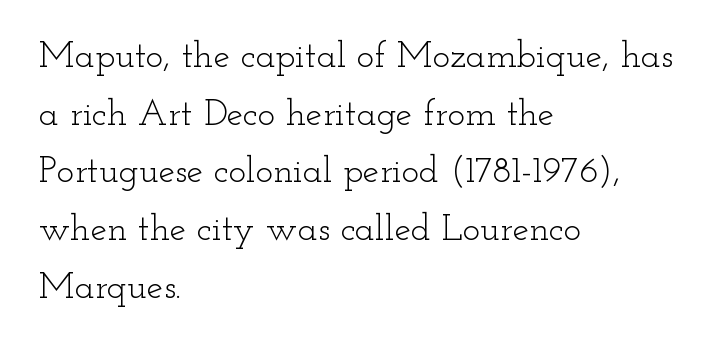
The image shows 37 px light, wide serif type, upright; set left-aligned, normal line spacing (1.56x), normal letter spacing, not underlined; low stroke contrast and a small x-height.
